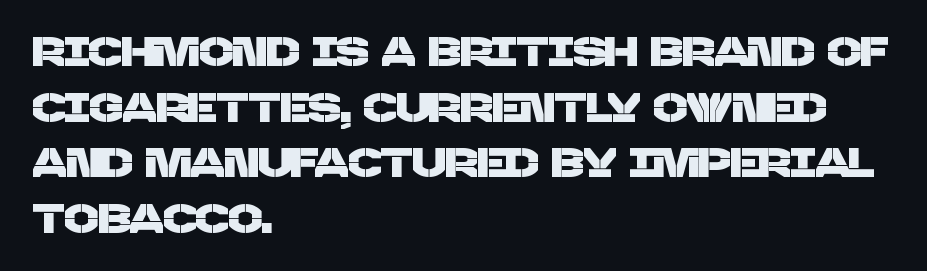
The image shows 40 px sans-serif type; set left-aligned, normal line spacing (1.39x), normal letter spacing, not underlined; low stroke contrast and a large x-height.
